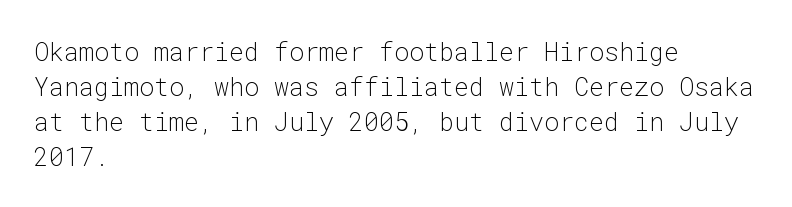
The image shows 25 px text type, upright; set left-aligned, normal line spacing (1.4x), normal letter spacing, not underlined.
